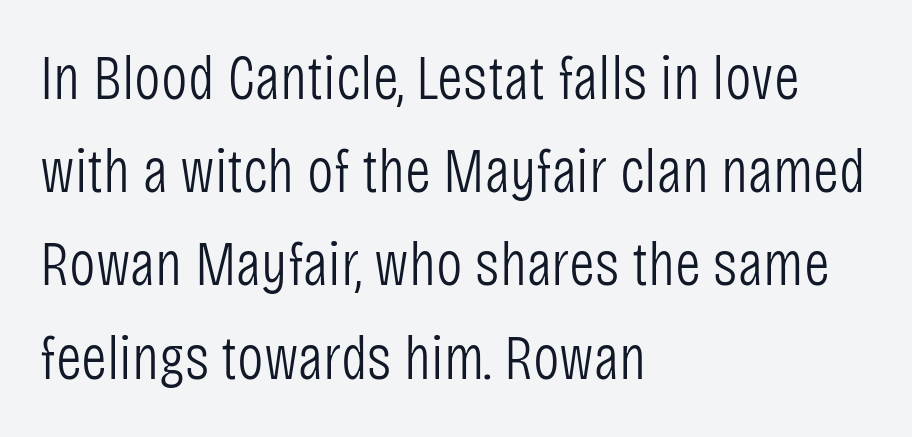
The image shows 63 px light, condensed sans-serif type, upright; set left-aligned, normal line spacing (1.48x), normal letter spacing, not underlined; low stroke contrast and a large x-height.
